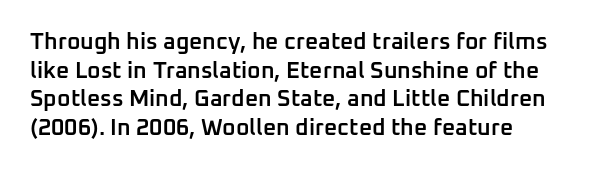
{"italic": "no", "bold": "semi", "underline": "no", "align": "left", "line_spacing": "normal", "line_spacing_ratio": 1.25, "letter_spacing": "normal", "letter_spacing_em": 0.0, "glyph_px": 23}
